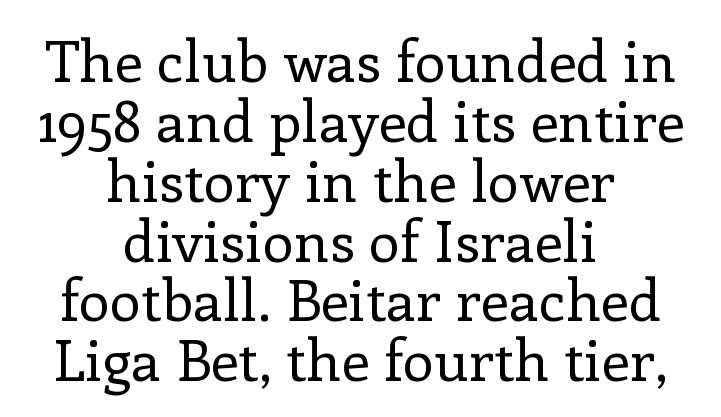
This sample is center-justified, so both line endings float freely. Posture: vertical. This is serif lettering, the kind often seen in printed books. The space directly below the letters is spotless. The letters advance in unequal steps, a hallmark of proportional type. The rendering keeps characters at their native spacing.
